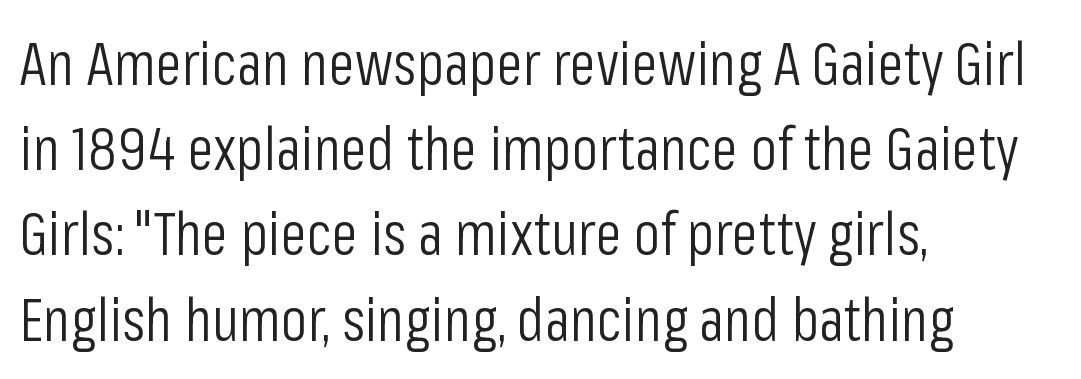
The image shows 60 px light, condensed sans-serif type, upright; set left-aligned, normal line spacing (1.42x), normal letter spacing, not underlined; low stroke contrast and a medium x-height.
